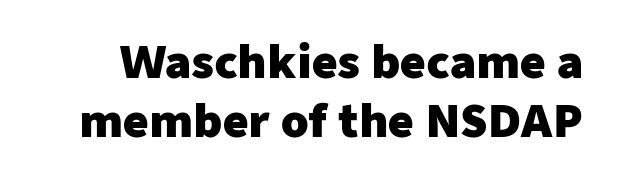
The image shows 44 px heavy sans-serif type, upright; set normal line spacing (1.34x), normal letter spacing, not underlined; low stroke contrast and a medium x-height.
